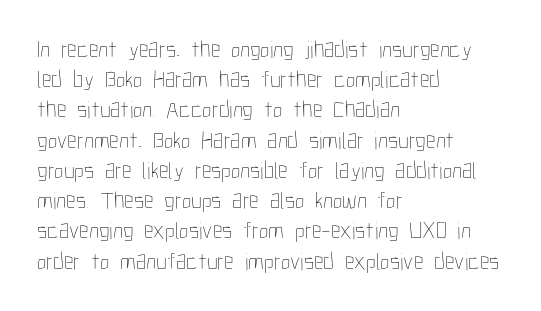
The image shows 24 px text type, upright; set left-aligned, normal line spacing (1.26x), normal letter spacing, not underlined.
